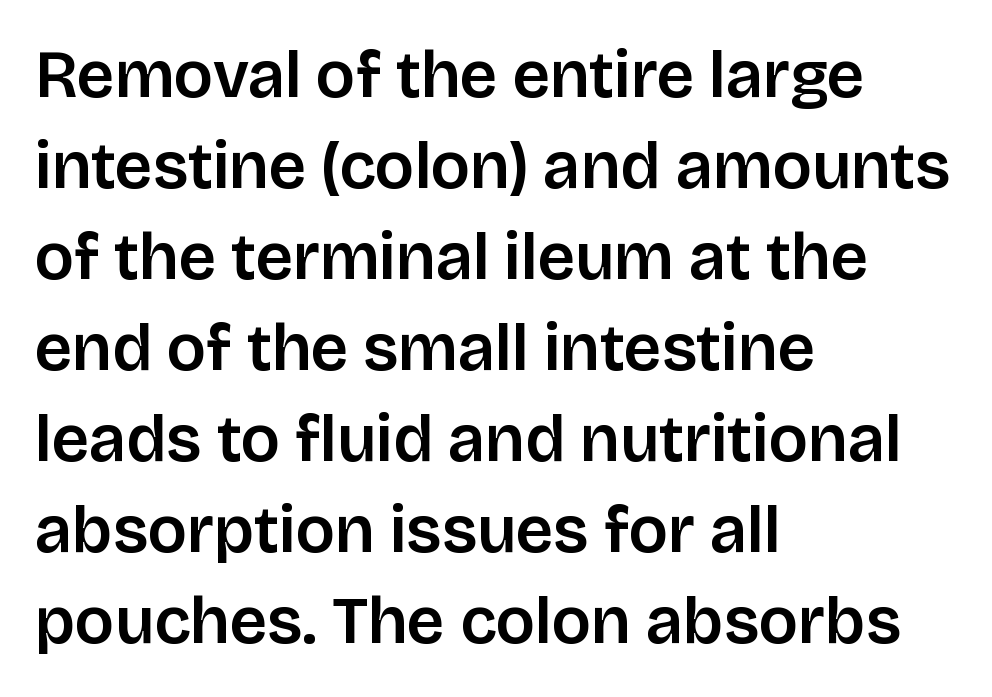
Q: Is the text italic (slanted)? A: No, it is upright.
Q: Is the typeface a serif or a sans-serif typeface? A: Sans-serif.
Q: Is the text underlined? A: No.
Q: How is the paragraph aligned? A: Left-aligned.
Q: Is the spacing between letters normal or unusually wide? A: Normal.
Q: Is the spacing between lines tight, normal or loose? A: Normal.
Q: Width (condensed, normal, or wide)? A: Normal.
Q: Stroke contrast? A: Low.
Q: x-height? A: Large.
Q: Monospaced? A: No.
